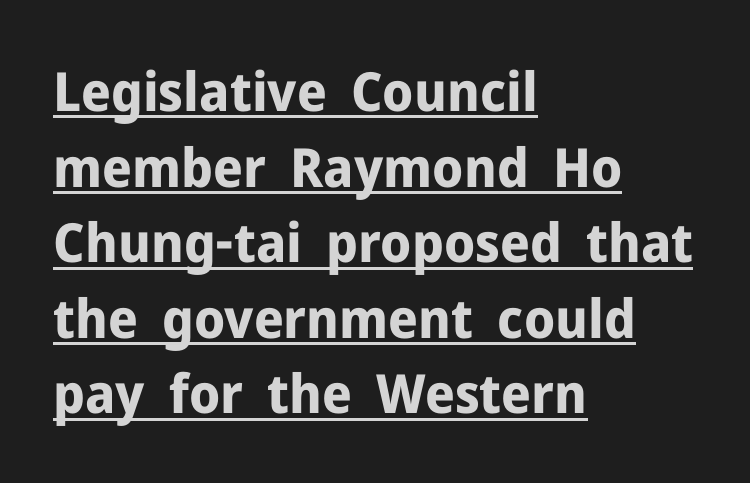
Compared with an ordinary text face, these strokes are far heavier — a full bold. Ordinary non-slanted type is in use. Each letter keeps its own natural width here, so spacing adapts to shape. Which margin do the lines hug? The left one — the right edge is uneven. These lines sit exactly where default settings would place them.
